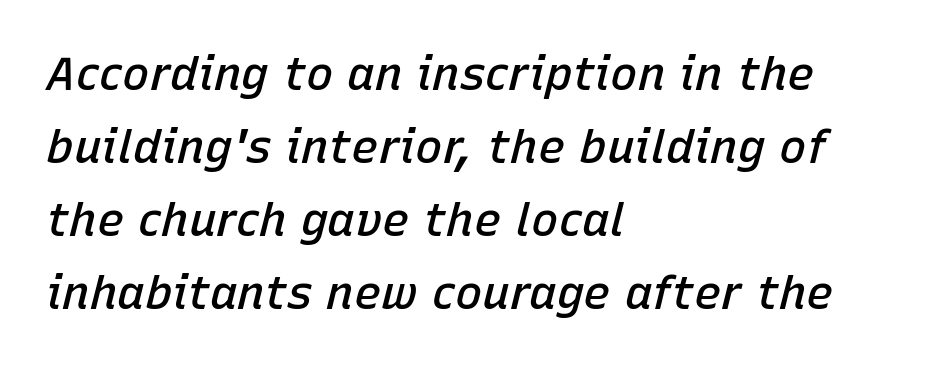
The image shows 46 px semibold type, italic (leaning right); set left-aligned, normal line spacing (1.59x), normal letter spacing, not underlined; low stroke contrast and a medium x-height.
